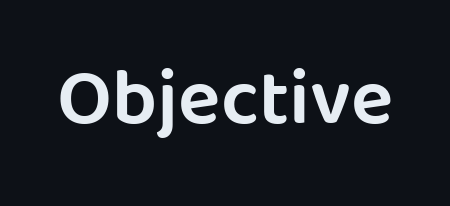
Q: Is the text italic (slanted)? A: No, it is upright.
Q: Is the typeface a serif or a sans-serif typeface? A: Sans-serif.
Q: Is the text underlined? A: No.
Q: Is the spacing between letters normal or unusually wide? A: Normal.
Q: Width (condensed, normal, or wide)? A: Normal.
Q: Stroke contrast? A: Low.
Q: x-height? A: Large.
Q: Monospaced? A: No.
